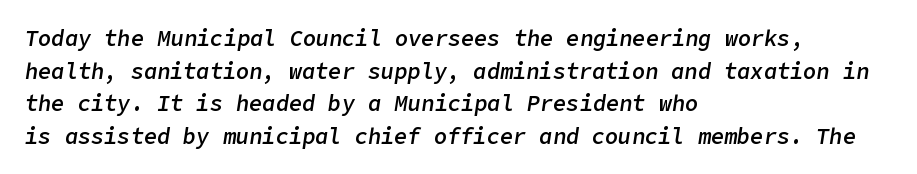
The image shows 22 px text type, italic (leaning right); set left-aligned, normal line spacing (1.48x), normal letter spacing, not underlined.
